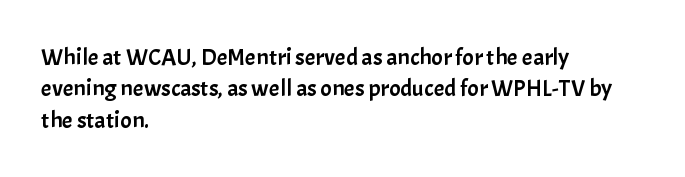
The image shows 24 px text type, upright; set left-aligned, normal line spacing (1.31x), normal letter spacing, not underlined.
